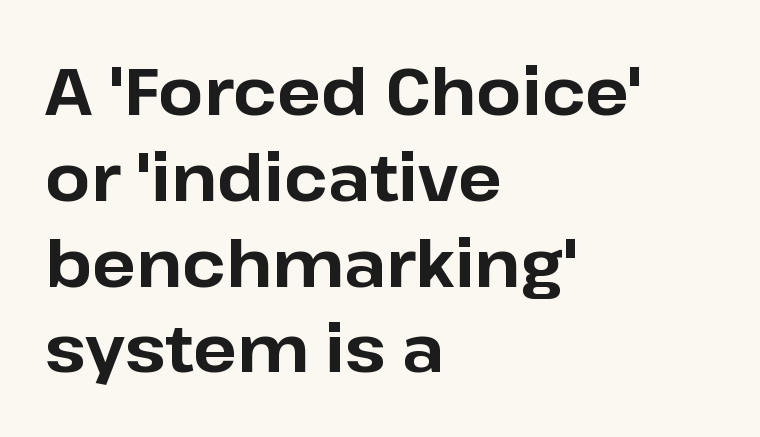
The image shows 65 px bold sans-serif type, upright; set left-aligned, normal line spacing (1.32x), normal letter spacing, not underlined; low stroke contrast and a medium x-height.
